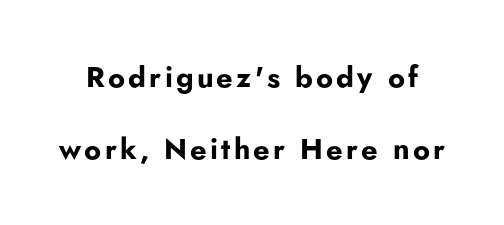
The image shows 29 px bold sans-serif type, upright; set loose line spacing (2.47x), not underlined; low stroke contrast and a small x-height.
